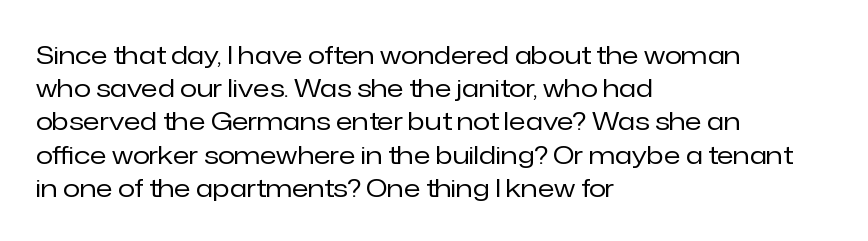
Q: Is the text bold? A: No.
Q: Is the text italic (slanted)? A: No, it is upright.
Q: Is the text underlined? A: No.
Q: How is the paragraph aligned? A: Left-aligned.
Q: Is the spacing between letters normal or unusually wide? A: Normal.
Q: Is the spacing between lines tight, normal or loose? A: Normal.
